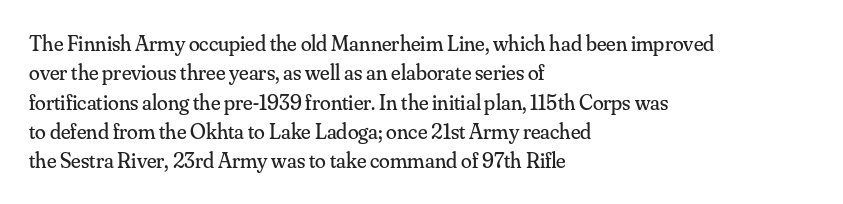
Q: Is the text bold? A: No.
Q: Is the text italic (slanted)? A: No, it is upright.
Q: Is the text underlined? A: No.
Q: How is the paragraph aligned? A: Left-aligned.
Q: Is the spacing between letters normal or unusually wide? A: Normal.
Q: Is the spacing between lines tight, normal or loose? A: Normal.
